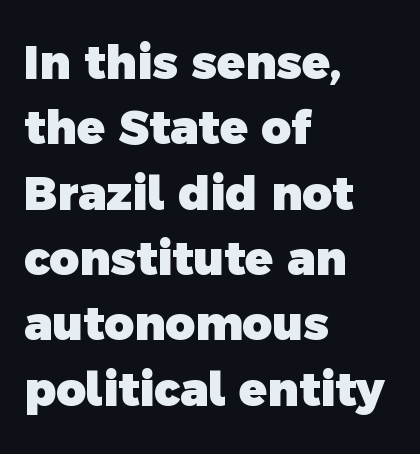
Q: Is the text bold? A: Yes.
Q: Is the typeface a serif or a sans-serif typeface? A: Sans-serif.
Q: Is the text underlined? A: No.
Q: How is the paragraph aligned? A: Left-aligned.
Q: Is the spacing between letters normal or unusually wide? A: Normal.
Q: Is the spacing between lines tight, normal or loose? A: Normal.
Q: Width (condensed, normal, or wide)? A: Normal.
Q: x-height? A: Medium.
Q: Monospaced? A: No.
